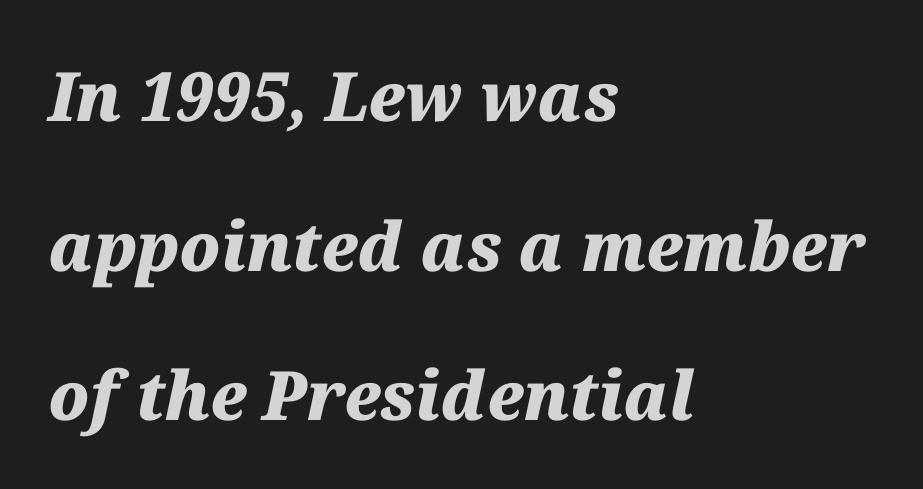
The rendering keeps characters at their native spacing. Is this a fixed-width face? No — the glyphs have proportional, varying widths. Emphasis-style slanted type is in use. The rag falls on the right side of this text block.
